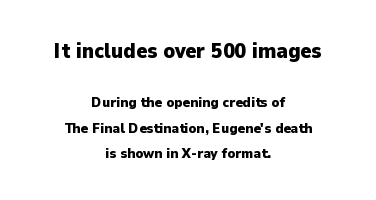
Q: Is the text bold? A: Yes.
Q: Is the text italic (slanted)? A: No, it is upright.
Q: Is the text underlined? A: No.
Q: How is the paragraph aligned? A: Centered.
Q: Is the spacing between letters normal or unusually wide? A: Normal.
Q: Which block of text is set in a larger size, the first (top) or the second (bottom)? A: The first (top) one.
